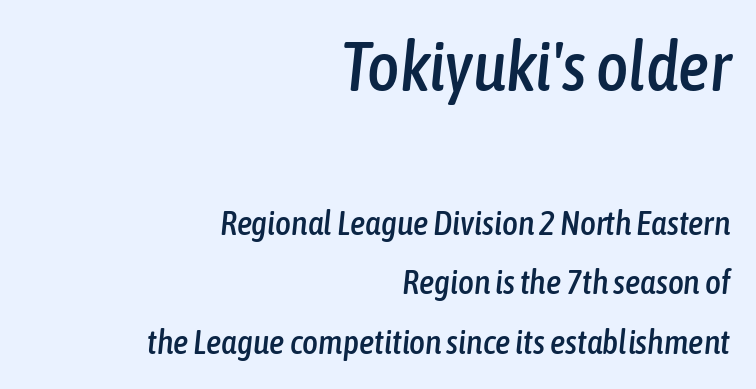
Q: Is the text italic (slanted)? A: Yes, it leans right by about 6 degrees.
Q: Is the text underlined? A: No.
Q: How is the paragraph aligned? A: Right-aligned.
Q: Is the spacing between letters normal or unusually wide? A: Normal.
Q: Which block of text is set in a larger size, the first (top) or the second (bottom)? A: The first (top) one.
Q: Width (condensed, normal, or wide)? A: Condensed.
Q: Stroke contrast? A: Low.
Q: x-height? A: Medium.
Q: Monospaced? A: No.
